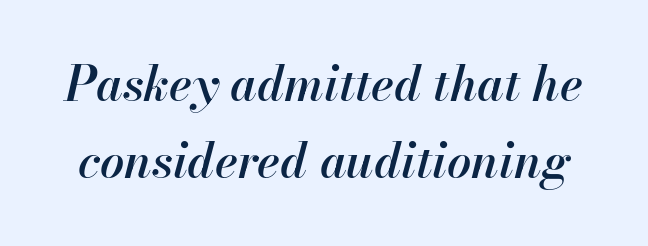
{"italic": "yes", "lean": "right", "slant_degrees": 13, "bold": "semi", "weight": "semibold", "width": "normal", "stroke_contrast": "high", "x_height": "small", "monospaced": "no", "underline": "no", "line_spacing": "normal", "line_spacing_ratio": 1.61, "letter_spacing": "normal", "letter_spacing_em": 0.0, "glyph_px": 48}
